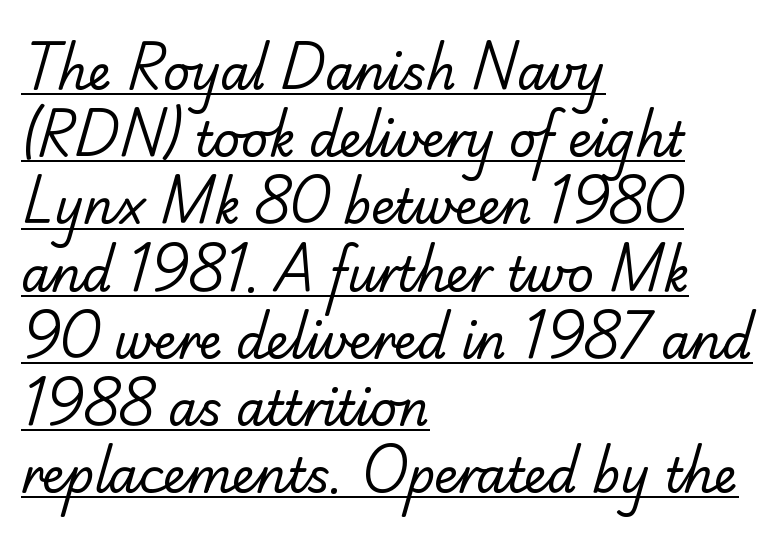
The image shows 47 px regular-weight sans-serif type; set left-aligned, normal line spacing (1.43x), normal letter spacing, underlined; low stroke contrast and a small x-height.
